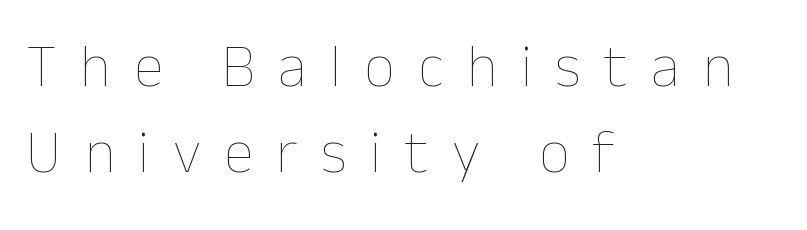
Q: Is the text bold? A: No.
Q: Is the text italic (slanted)? A: No, it is upright.
Q: Is the text underlined? A: No.
Q: How is the paragraph aligned? A: Left-aligned.
Q: Is the spacing between letters normal or unusually wide? A: Unusually wide.
Q: Is the spacing between lines tight, normal or loose? A: Normal.
Q: Width (condensed, normal, or wide)? A: Normal.
Q: Stroke contrast? A: Low.
Q: x-height? A: Medium.
Q: Monospaced? A: No.
